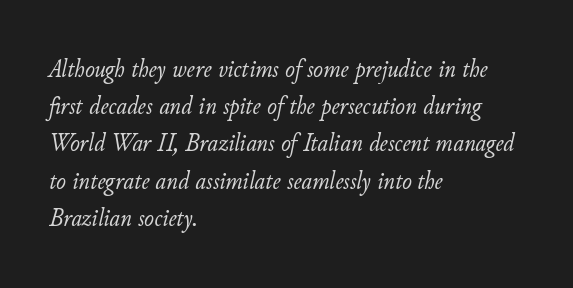
{"italic": "yes", "lean": "right", "slant_degrees": 11, "bold": "no", "underline": "no", "align": "left", "line_spacing": "normal", "line_spacing_ratio": 1.43, "letter_spacing": "normal", "letter_spacing_em": 0.0, "glyph_px": 26}
